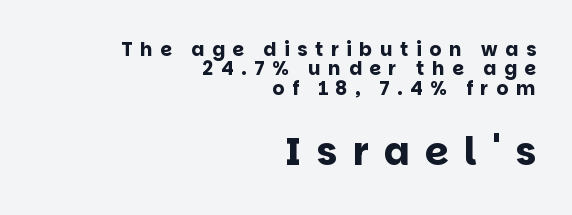
The image shows 38 px bold sans-serif type, upright; set right-aligned, tight line spacing (1.02x), unusually wide letter spacing (+0.4 em), not underlined; the second (bottom) block is 2.0x larger; low stroke contrast and a large x-height.
